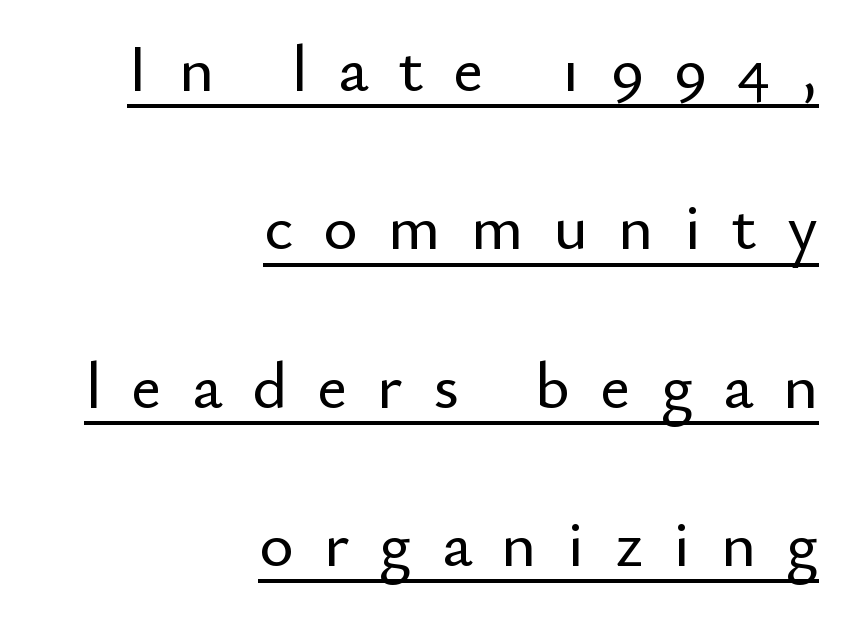
Spacing verdict: proportional, widths tailored to each character. Nope, no serifs anywhere on these letters. Look at the tracking — it's clearly loosened, letters drifting apart. Style check: upright. In designer terms, the underline attribute is active on this setting.
